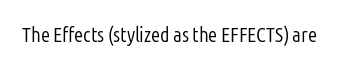
The passage shown is not underscored anywhere. The font's upright variant was chosen for this text. Stems here are at most as thick as an everyday book face. Observe the ordinary spacing: letters are neighbours, not strangers.
